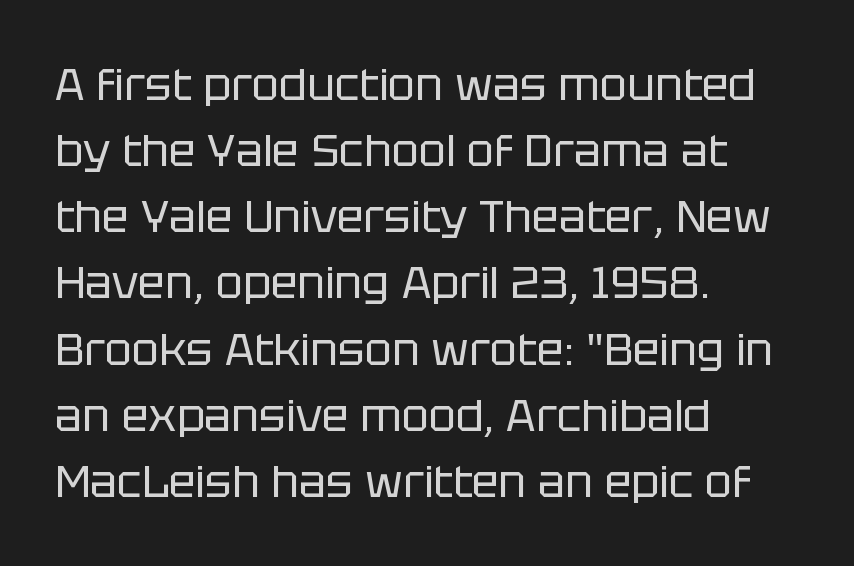
Alignment: flush left. Has an underline been added? It has not. One glance says typical: line gaps are just what's usual. Rendered with straight, roman letterforms. Compared with typical body copy, the letter spacing here is the same. On a weight scale, this lands at 450 or below.
